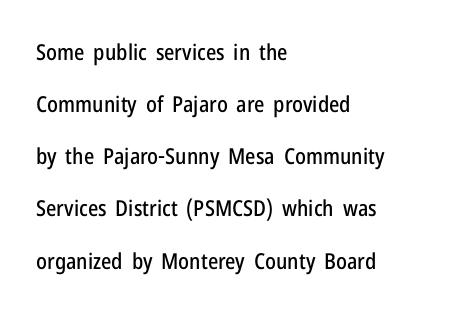
Q: Is the text italic (slanted)? A: No, it is upright.
Q: Is the text underlined? A: No.
Q: How is the paragraph aligned? A: Left-aligned.
Q: Is the spacing between letters normal or unusually wide? A: Normal.
Q: Is the spacing between lines tight, normal or loose? A: Loose.
